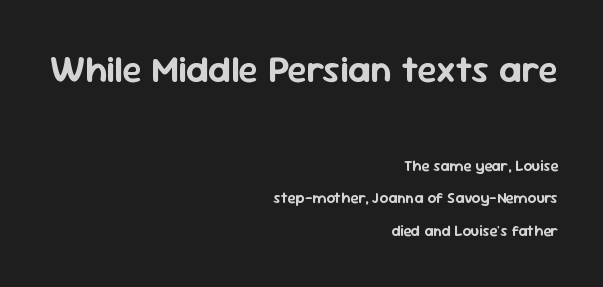
The image shows 37 px sans-serif type, upright; set right-aligned, loose line spacing (2.19x), normal letter spacing, not underlined; the first (top) block is 2.47x larger; low stroke contrast and a medium x-height.
